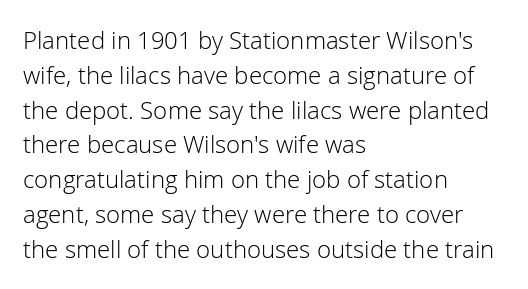
The image shows 24 px text type, upright; set left-aligned, normal line spacing (1.45x), normal letter spacing, not underlined.
